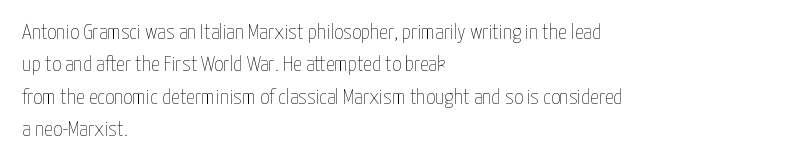
Does extra space separate the letters? No, they use regular spacing. Compared with a typical body face, this is equally light or lighter still. Casual observation: everything's shoved over to the left. This sample keeps an unexceptional amount of space between lines.
